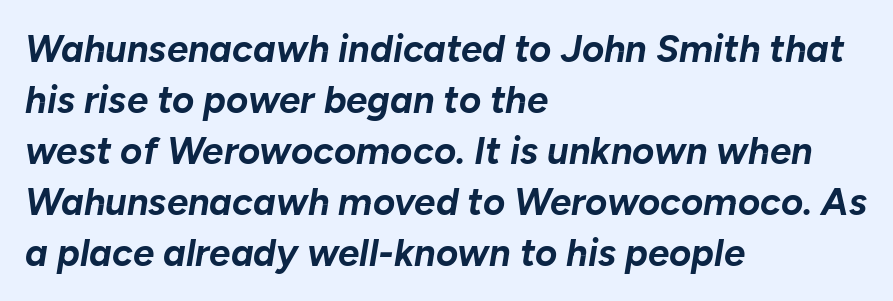
The image shows 38 px bold type, italic (leaning right); set left-aligned, normal line spacing (1.34x), normal letter spacing, not underlined; low stroke contrast and a medium x-height.
